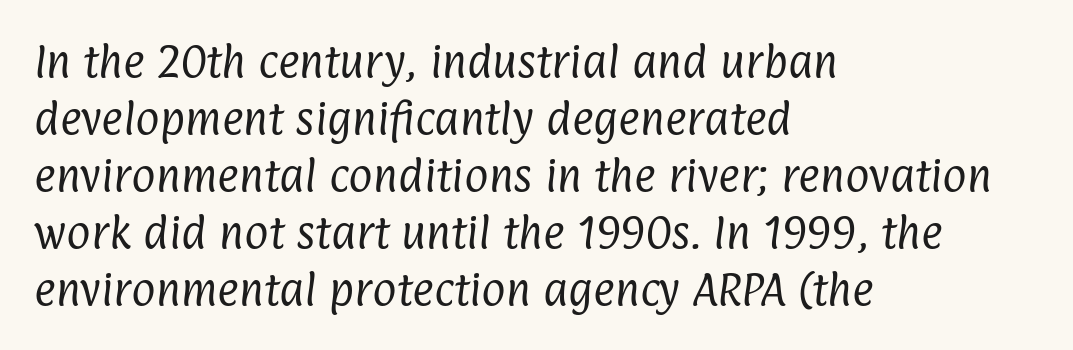
Each row of text sits above clean, open space. Note the varied advance widths — an 'i' is clearly narrower than an 'm'. Vertically, the passage feels balanced, rows spaced as you'd expect. Alignment: flush left.
